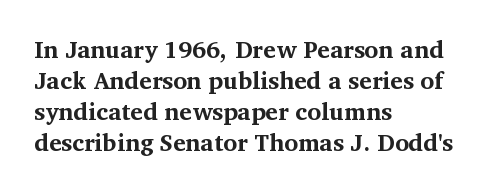
If you measured baseline to baseline, you'd find a middling distance. The specimen reads as upright at a glance. Glyph-to-glyph distance matches everyday printed text. Heavy, bold letterforms. Each row of text sits above clean, open space.
